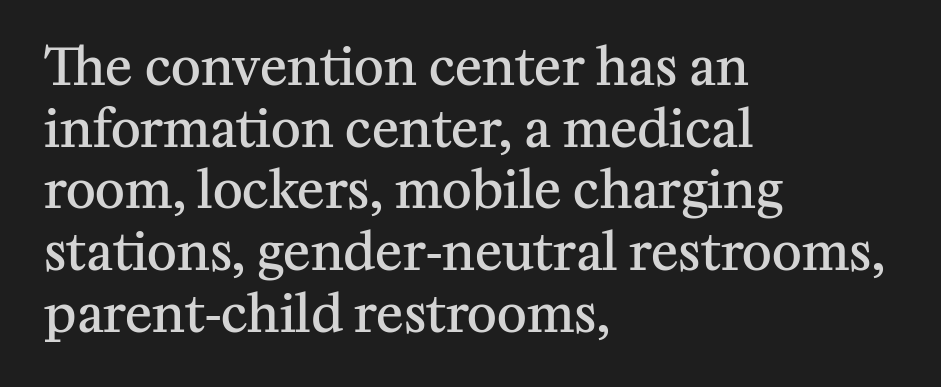
The image shows 51 px semibold serif type, upright; set left-aligned, line spacing 1.21x, normal letter spacing, not underlined; medium stroke contrast and a medium x-height.
